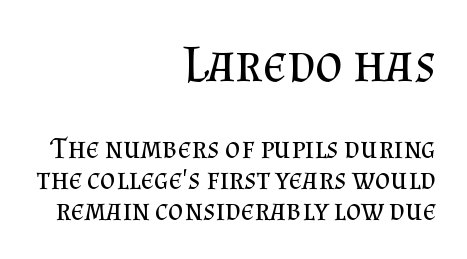
{"serif": "yes", "italic": "no", "bold": "no", "weight": "regular", "width": "normal", "stroke_contrast": "medium", "x_height": "small", "monospaced": "no", "underline": "no", "align": "right", "line_spacing": "tight", "line_spacing_ratio": 1.04, "letter_spacing": "normal", "letter_spacing_em": 0.0, "larger_block": "first", "size_ratio": 1.77, "glyph_px": 53}
